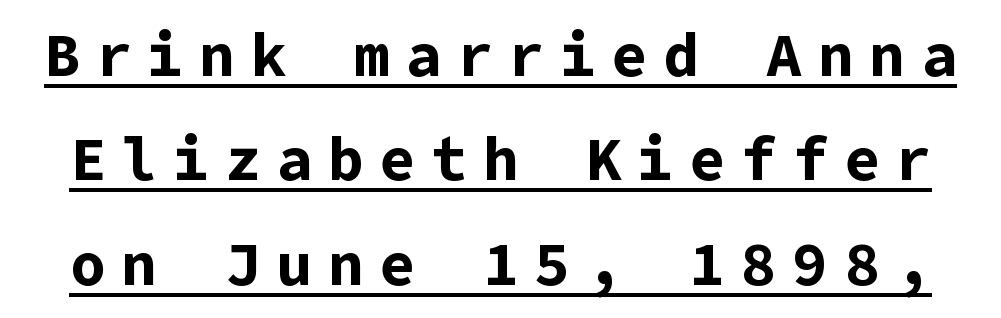
{"serif": "no", "italic": "no", "bold": "yes", "weight": "bold", "width": "normal", "stroke_contrast": "low", "x_height": "medium", "underline": "yes", "line_spacing_ratio": 1.74, "letter_spacing": "wide", "letter_spacing_em": 0.26, "glyph_px": 60}
